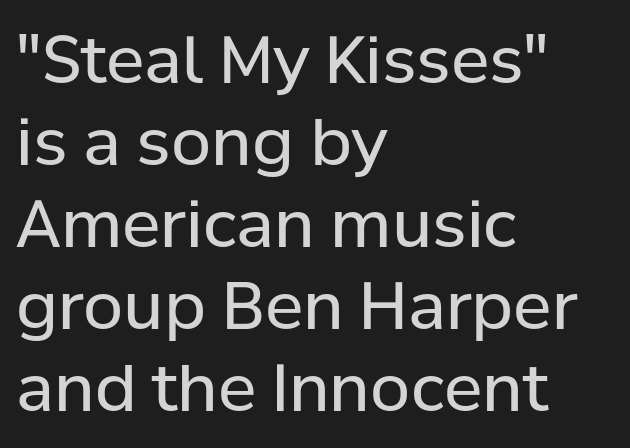
Q: Is the text bold? A: No.
Q: Is the text italic (slanted)? A: No, it is upright.
Q: Is the typeface a serif or a sans-serif typeface? A: Sans-serif.
Q: Is the text underlined? A: No.
Q: How is the paragraph aligned? A: Left-aligned.
Q: Is the spacing between letters normal or unusually wide? A: Normal.
Q: Is the spacing between lines tight, normal or loose? A: Normal.
Q: Width (condensed, normal, or wide)? A: Normal.
Q: Stroke contrast? A: Low.
Q: x-height? A: Medium.
Q: Monospaced? A: No.
